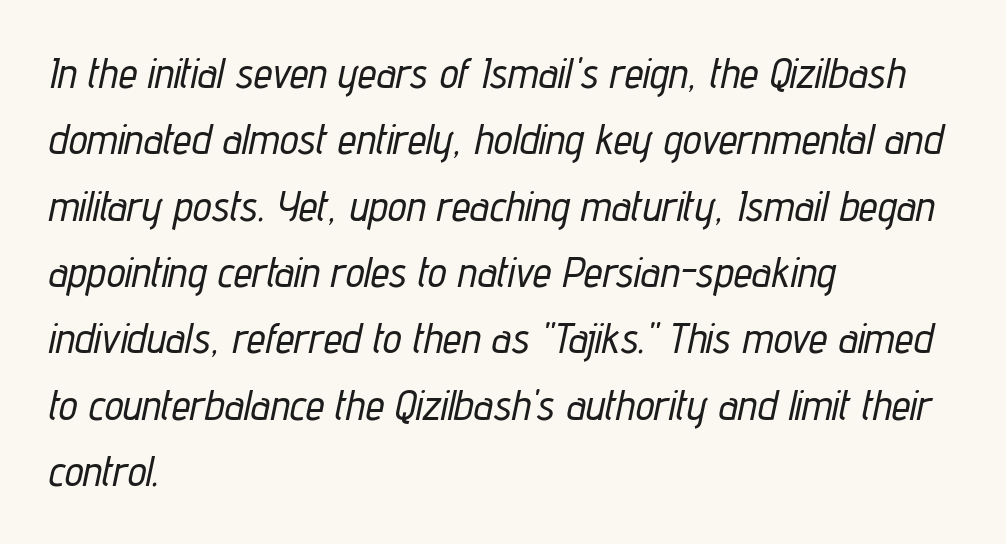
{"italic": "yes", "lean": "right", "slant_degrees": 12, "width": "condensed", "stroke_contrast": "low", "x_height": "medium", "monospaced": "no", "underline": "no", "align": "left", "line_spacing": "normal", "line_spacing_ratio": 1.58, "letter_spacing": "normal", "letter_spacing_em": 0.0, "glyph_px": 42}
